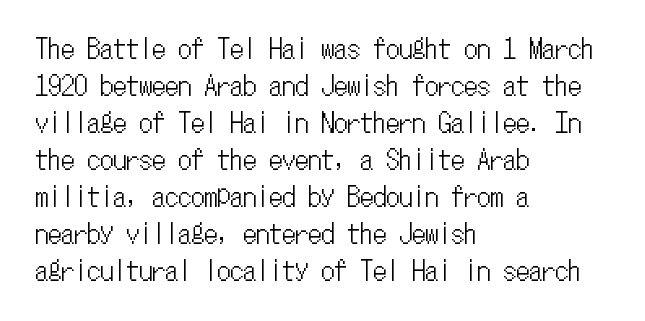
{"italic": "no", "underline": "no", "align": "left", "line_spacing": "normal", "line_spacing_ratio": 1.42, "letter_spacing": "normal", "letter_spacing_em": 0.0, "glyph_px": 26}
